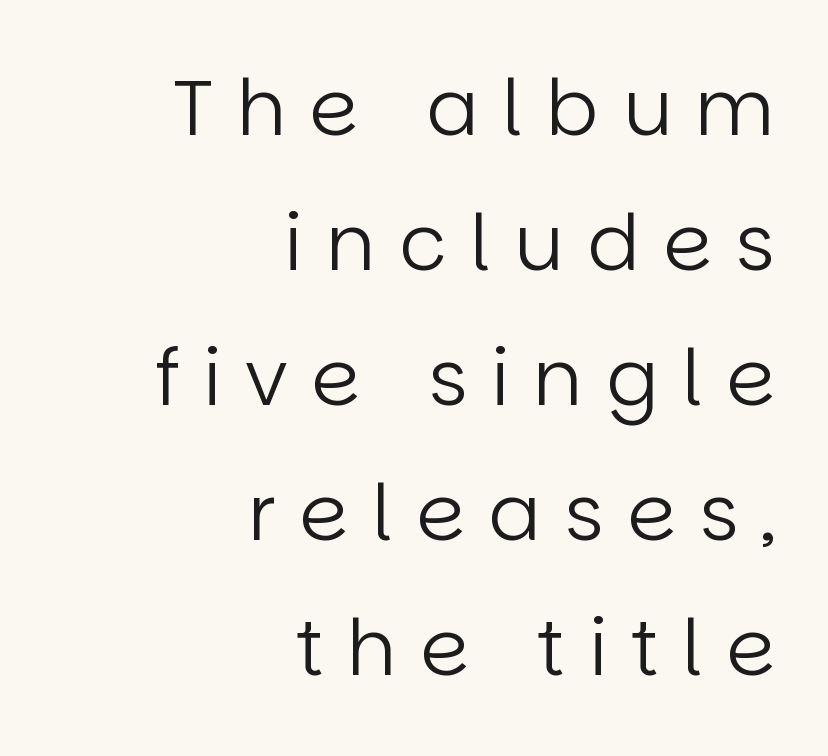
The image shows 78 px regular-weight sans-serif type, upright; set right-aligned, line spacing 1.73x, unusually wide letter spacing (+0.3 em), not underlined; low stroke contrast and a large x-height.
